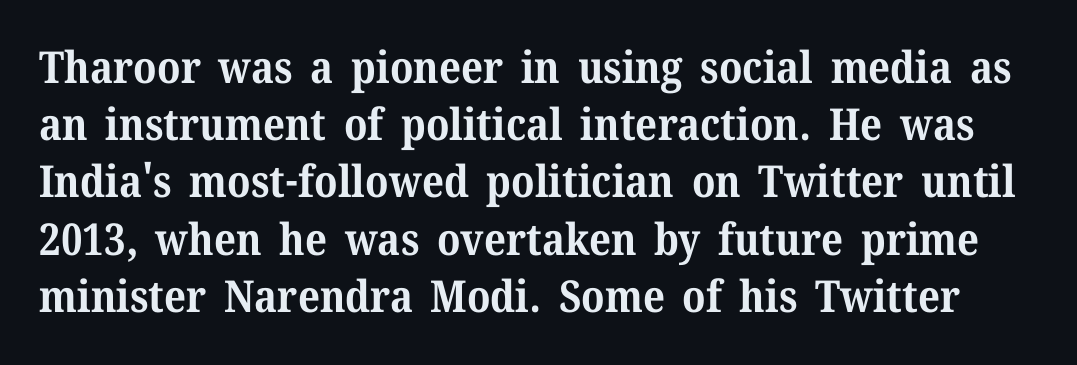
{"serif": "yes", "italic": "no", "bold": "yes", "weight": "bold", "width": "normal", "stroke_contrast": "medium", "x_height": "medium", "monospaced": "no", "underline": "no", "line_spacing": "normal", "line_spacing_ratio": 1.3, "letter_spacing": "normal", "letter_spacing_em": 0.0, "glyph_px": 44}
